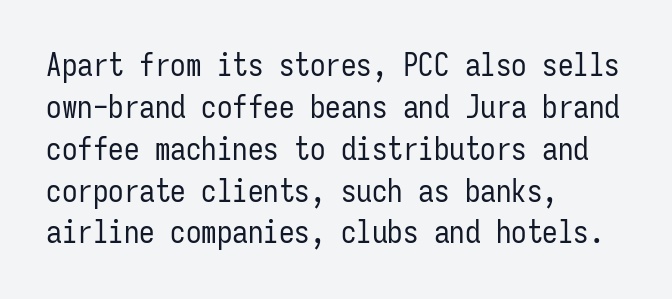
Q: Is the text bold? A: No.
Q: Is the text italic (slanted)? A: No, it is upright.
Q: Is the typeface a serif or a sans-serif typeface? A: Sans-serif.
Q: Is the text underlined? A: No.
Q: How is the paragraph aligned? A: Left-aligned.
Q: Is the spacing between letters normal or unusually wide? A: Normal.
Q: Is the spacing between lines tight, normal or loose? A: Normal.
Q: Width (condensed, normal, or wide)? A: Condensed.
Q: Stroke contrast? A: Low.
Q: x-height? A: Medium.
Q: Monospaced? A: Yes.
